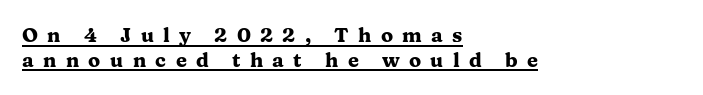
Q: Is the text bold? A: Yes.
Q: Is the text italic (slanted)? A: No, it is upright.
Q: Is the text underlined? A: Yes.
Q: How is the paragraph aligned? A: Left-aligned.
Q: Is the spacing between letters normal or unusually wide? A: Unusually wide.
